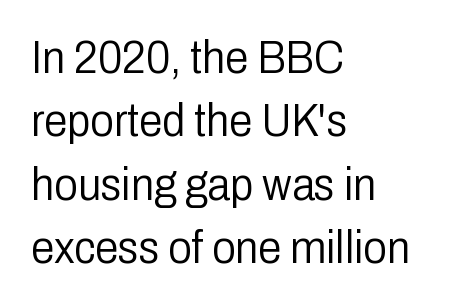
Q: Is the text bold? A: No.
Q: Is the text italic (slanted)? A: No, it is upright.
Q: Is the typeface a serif or a sans-serif typeface? A: Sans-serif.
Q: Is the text underlined? A: No.
Q: How is the paragraph aligned? A: Left-aligned.
Q: Is the spacing between letters normal or unusually wide? A: Normal.
Q: Is the spacing between lines tight, normal or loose? A: Normal.
Q: Width (condensed, normal, or wide)? A: Condensed.
Q: Stroke contrast? A: Low.
Q: x-height? A: Medium.
Q: Monospaced? A: No.
